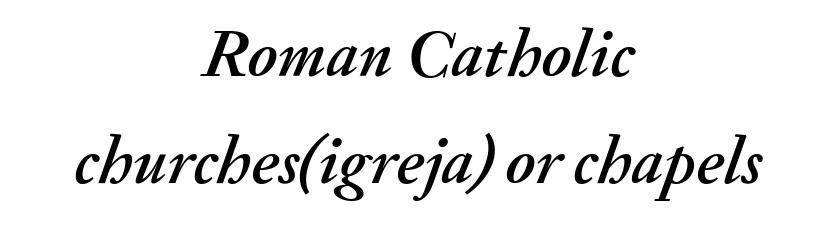
Q: Is the text italic (slanted)? A: Yes, it leans right by about 20 degrees.
Q: Is the text underlined? A: No.
Q: How is the paragraph aligned? A: Centered.
Q: Is the spacing between letters normal or unusually wide? A: Normal.
Q: Is the spacing between lines tight, normal or loose? A: Normal.
Q: Width (condensed, normal, or wide)? A: Normal.
Q: Stroke contrast? A: Medium.
Q: x-height? A: Small.
Q: Monospaced? A: No.
